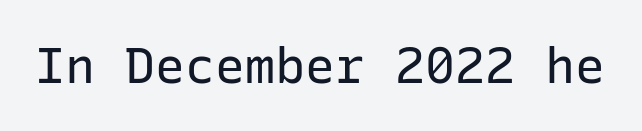
The image shows 50 px regular-weight sans-serif type, upright, monospaced; set normal letter spacing, not underlined; low stroke contrast and a medium x-height.
